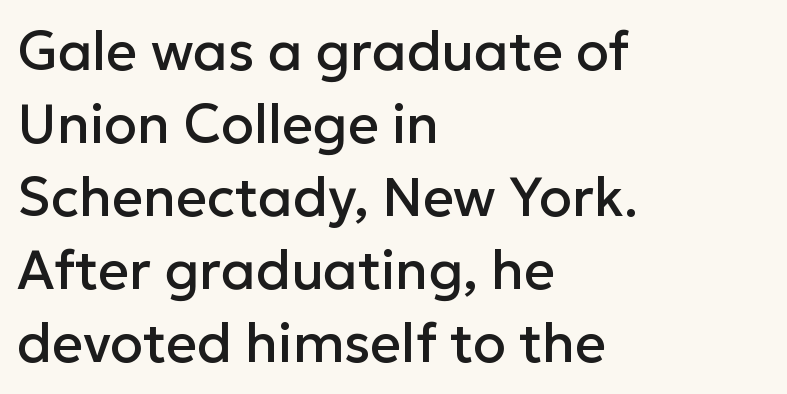
{"serif": "no", "italic": "no", "width": "normal", "stroke_contrast": "low", "x_height": "medium", "monospaced": "no", "underline": "no", "align": "left", "line_spacing": "normal", "line_spacing_ratio": 1.35, "letter_spacing": "normal", "letter_spacing_em": 0.0, "glyph_px": 54}
